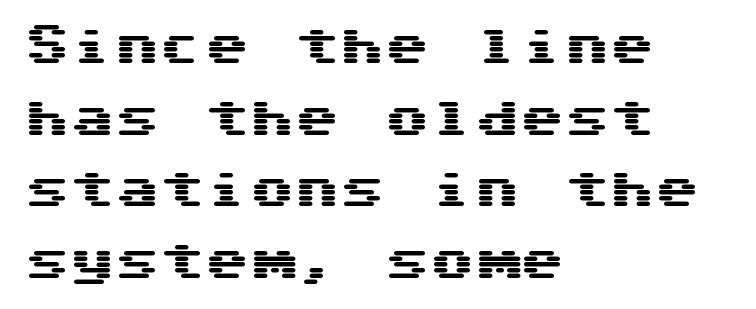
The line texture is even and compact thanks to regular tracking. The text block is weighted toward the left margin, trailing off unevenly rightward. Font category for this specimen: sans-serif. Designer's note — italics off, roman on.
